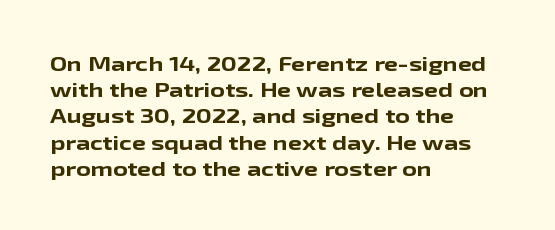
The image shows 20 px bold type, upright; set left-aligned, normal line spacing (1.31x), normal letter spacing, not underlined.
